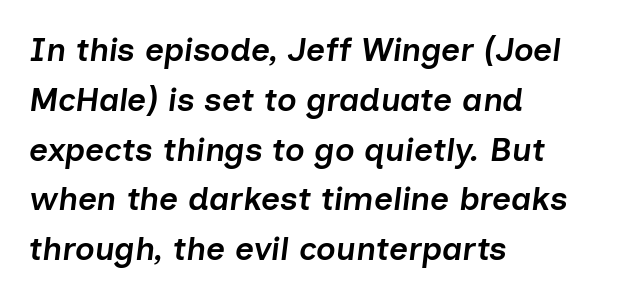
Standard letterfit; no display-style spreading of the glyphs. Typesetter's note: demi weight, one step under bold. Only glyphs here, with clear space below each row. Think of a printed novel: that variable character pitch is what you see here. Does the leading feel generous? No, just average. Where is the straight margin? On the left.
